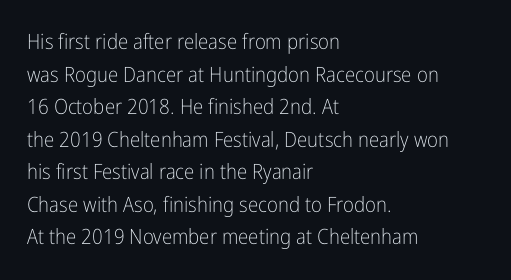
Q: Is the text bold? A: No.
Q: Is the text italic (slanted)? A: No, it is upright.
Q: Is the text underlined? A: No.
Q: How is the paragraph aligned? A: Left-aligned.
Q: Is the spacing between letters normal or unusually wide? A: Normal.
Q: Is the spacing between lines tight, normal or loose? A: Normal.
